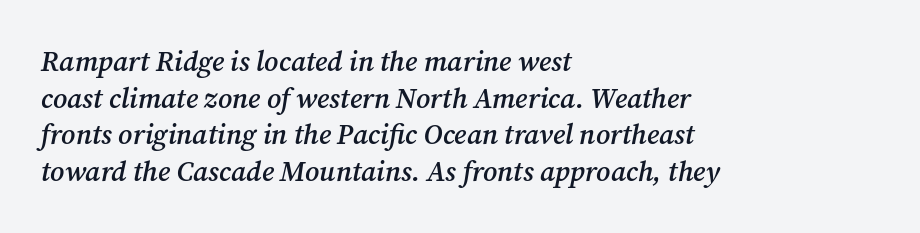
{"serif": "yes", "italic": "yes", "lean": "right", "slant_degrees": 12, "bold": "semi", "weight": "semibold", "width": "normal", "stroke_contrast": "medium", "x_height": "medium", "monospaced": "no", "underline": "no", "align": "left", "line_spacing": "normal", "line_spacing_ratio": 1.31, "letter_spacing": "normal", "letter_spacing_em": 0.0, "glyph_px": 28}
